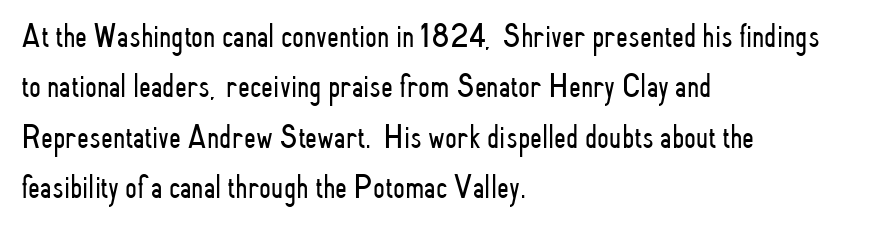
The image shows 34 px light, condensed sans-serif type, upright; set left-aligned, normal line spacing (1.48x), normal letter spacing, not underlined; low stroke contrast and a small x-height.
